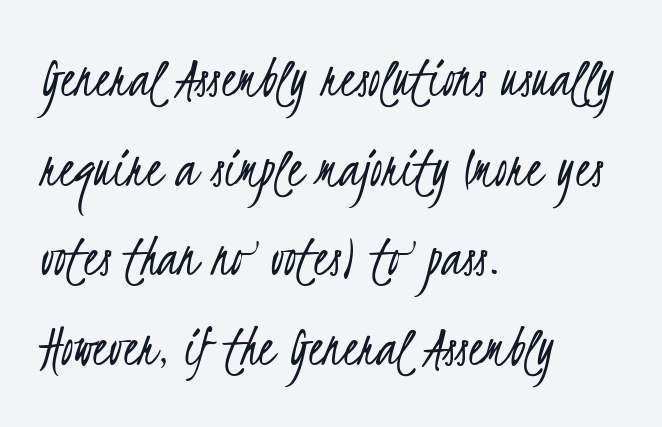
The image shows 61 px light, condensed sans-serif type; set left-aligned, normal line spacing (1.47x), normal letter spacing, not underlined; low stroke contrast and a small x-height.
